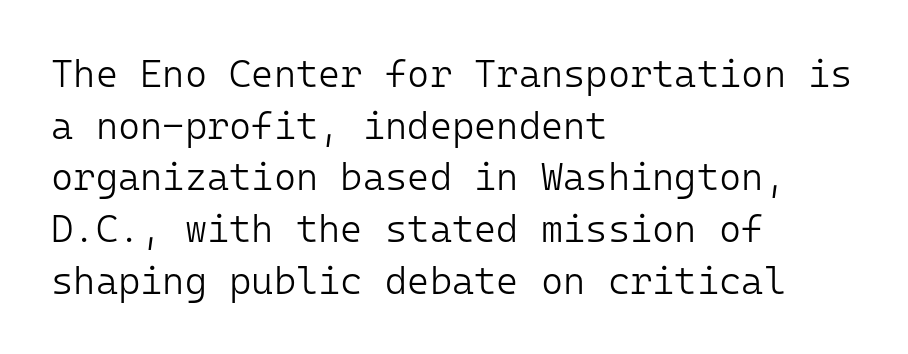
Is this a fixed-width face? Yes — each glyph sits in an identical cell. The words here are not underlined. Weight class: somewhere from thin through regular. Students, observe: this is what conventionally led text looks like. Every row of glyphs begins at an identical x-position on the left.
